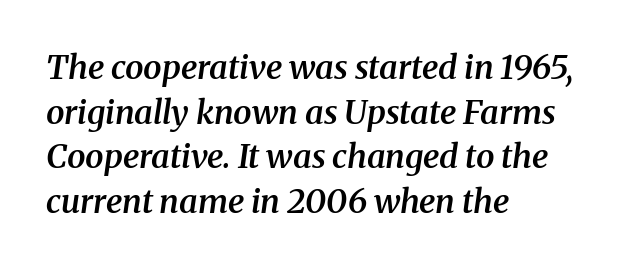
The image shows 33 px semibold serif type, italic (leaning right); set left-aligned, normal line spacing (1.35x), normal letter spacing, not underlined; medium stroke contrast and a medium x-height.
